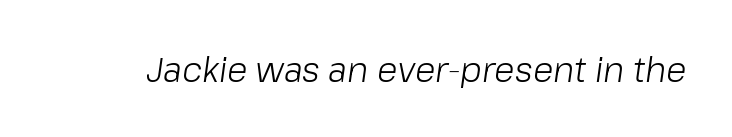
Q: Is the text bold? A: No.
Q: Is the text italic (slanted)? A: Yes, it leans right by about 8 degrees.
Q: Is the text underlined? A: No.
Q: Is the spacing between letters normal or unusually wide? A: Normal.
Q: Width (condensed, normal, or wide)? A: Normal.
Q: Stroke contrast? A: Low.
Q: x-height? A: Medium.
Q: Monospaced? A: No.
